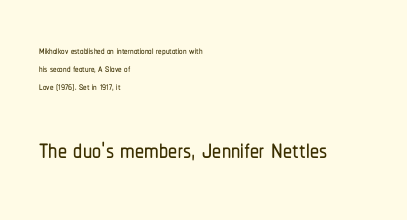
The image shows 36 px condensed sans-serif type, upright; set left-aligned, normal line spacing (1.27x), normal letter spacing, not underlined; the second (bottom) block is 2.57x larger; low stroke contrast and a medium x-height.
